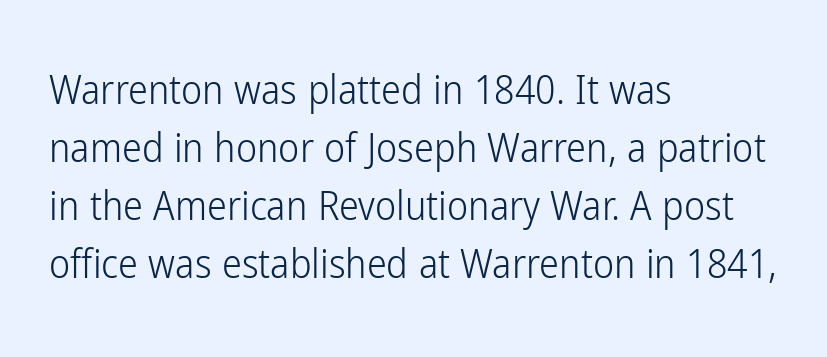
Q: Is the text bold? A: No.
Q: Is the text italic (slanted)? A: No, it is upright.
Q: Is the typeface a serif or a sans-serif typeface? A: Sans-serif.
Q: Is the text underlined? A: No.
Q: How is the paragraph aligned? A: Left-aligned.
Q: Is the spacing between letters normal or unusually wide? A: Normal.
Q: Is the spacing between lines tight, normal or loose? A: Normal.
Q: Width (condensed, normal, or wide)? A: Condensed.
Q: Stroke contrast? A: Low.
Q: x-height? A: Medium.
Q: Monospaced? A: No.
